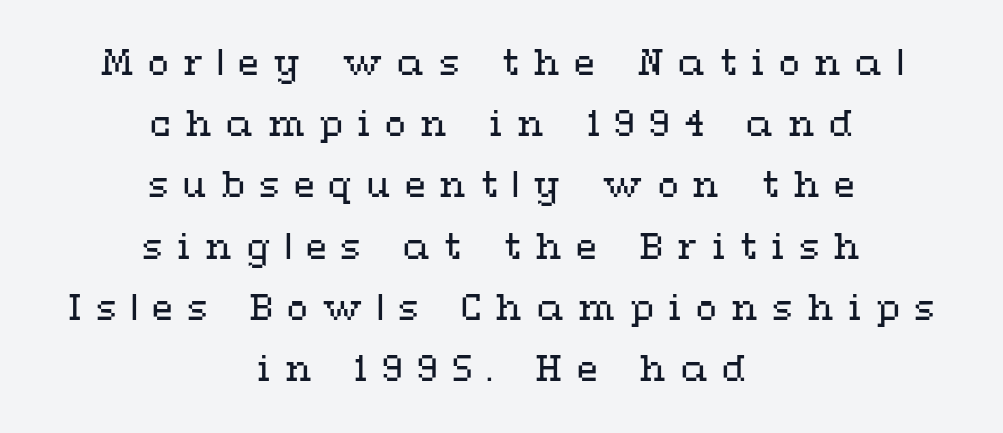
{"italic": "no", "bold": "no", "weight": "regular", "width": "wide", "stroke_contrast": "medium", "x_height": "medium", "monospaced": "no", "underline": "no", "align": "center", "line_spacing_ratio": 1.8, "letter_spacing": "wide", "letter_spacing_em": 0.42, "glyph_px": 34}
